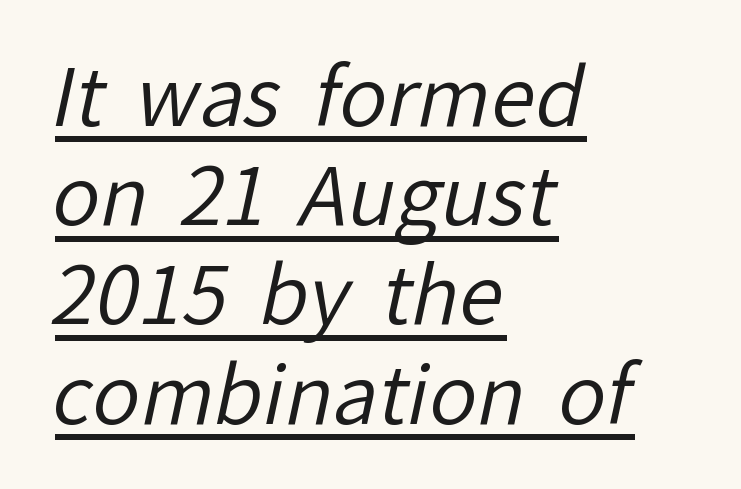
Q: Is the text bold? A: No.
Q: Is the typeface a serif or a sans-serif typeface? A: Sans-serif.
Q: Is the text underlined? A: Yes.
Q: How is the paragraph aligned? A: Left-aligned.
Q: Is the spacing between letters normal or unusually wide? A: Normal.
Q: Width (condensed, normal, or wide)? A: Normal.
Q: Stroke contrast? A: Low.
Q: x-height? A: Medium.
Q: Monospaced? A: No.
